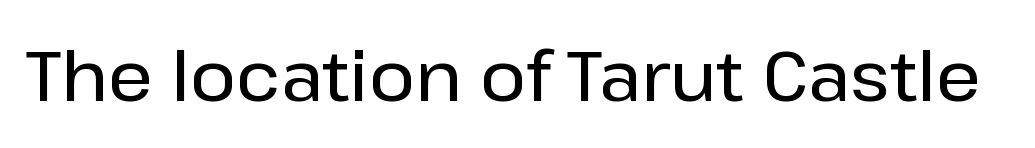
{"serif": "no", "italic": "no", "width": "normal", "stroke_contrast": "low", "x_height": "medium", "monospaced": "no", "underline": "no", "letter_spacing": "normal", "letter_spacing_em": 0.0, "glyph_px": 70}
